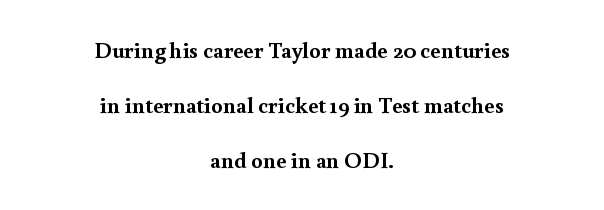
The image shows 23 px bold type, upright; set centered, loose line spacing (2.4x), normal letter spacing, not underlined.
